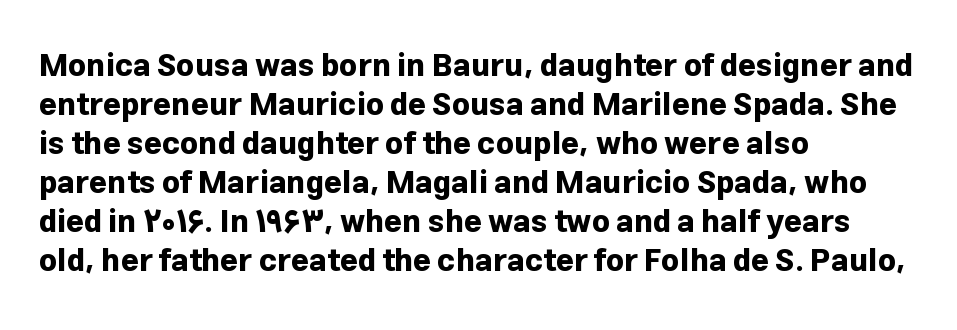
Quick note: interline space is typical. No feet cap the strokes, marking this as sans-serif type. The zone under the glyphs is completely vacant. I'd describe the lettering as bold — thick and assertive. Do the characters align in a grid? No, the font is proportional.
